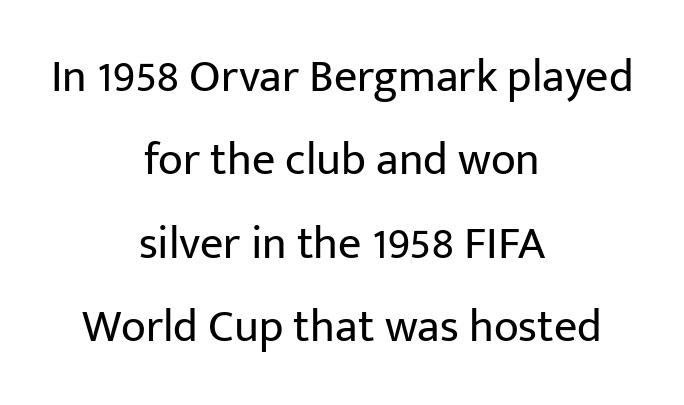
{"serif": "no", "italic": "no", "bold": "no", "weight": "regular", "width": "normal", "stroke_contrast": "low", "x_height": "medium", "monospaced": "no", "underline": "no", "align": "center", "line_spacing_ratio": 1.81, "letter_spacing": "normal", "letter_spacing_em": 0.0, "glyph_px": 46}
